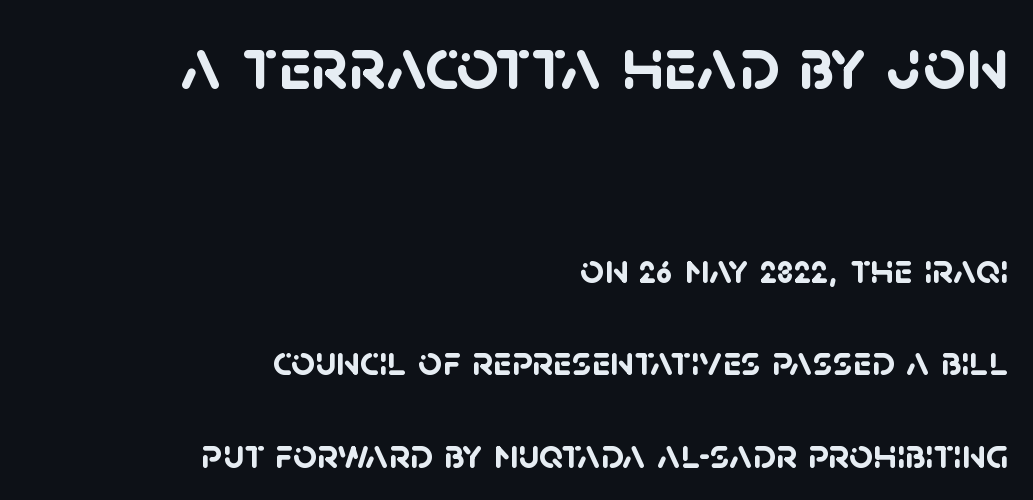
Q: Is the text bold? A: Yes.
Q: Is the typeface a serif or a sans-serif typeface? A: Sans-serif.
Q: Is the text underlined? A: No.
Q: How is the paragraph aligned? A: Right-aligned.
Q: Is the spacing between letters normal or unusually wide? A: Normal.
Q: Is the spacing between lines tight, normal or loose? A: Loose.
Q: Which block of text is set in a larger size, the first (top) or the second (bottom)? A: The first (top) one.
Q: Width (condensed, normal, or wide)? A: Normal.
Q: Stroke contrast? A: Low.
Q: x-height? A: Large.
Q: Monospaced? A: No.
